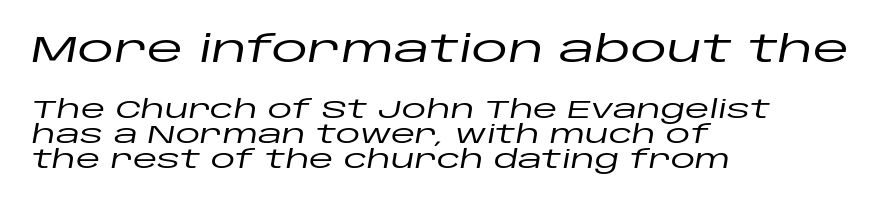
Q: Is the text italic (slanted)? A: Yes, it leans right by about 10 degrees.
Q: Is the text underlined? A: No.
Q: How is the paragraph aligned? A: Left-aligned.
Q: Is the spacing between letters normal or unusually wide? A: Normal.
Q: Is the spacing between lines tight, normal or loose? A: Tight.
Q: Which block of text is set in a larger size, the first (top) or the second (bottom)? A: The first (top) one.
Q: Width (condensed, normal, or wide)? A: Wide.
Q: Stroke contrast? A: Low.
Q: x-height? A: Large.
Q: Monospaced? A: No.
